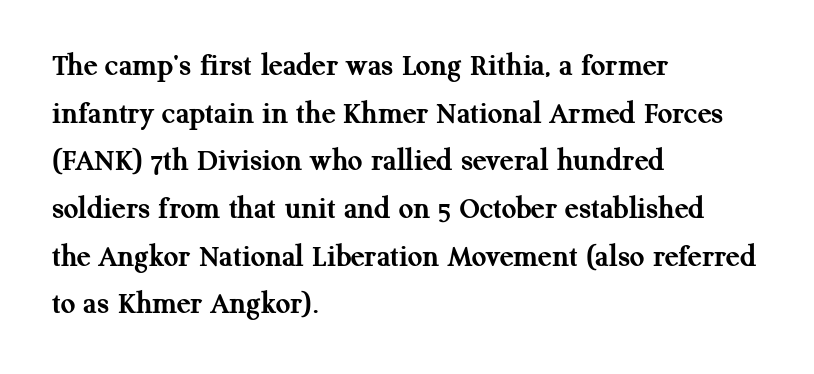
{"serif": "yes", "italic": "no", "bold": "yes", "weight": "semibold", "width": "normal", "stroke_contrast": "medium", "x_height": "medium", "monospaced": "no", "underline": "no", "align": "left", "line_spacing": "normal", "line_spacing_ratio": 1.49, "letter_spacing": "normal", "letter_spacing_em": 0.0, "glyph_px": 32}
